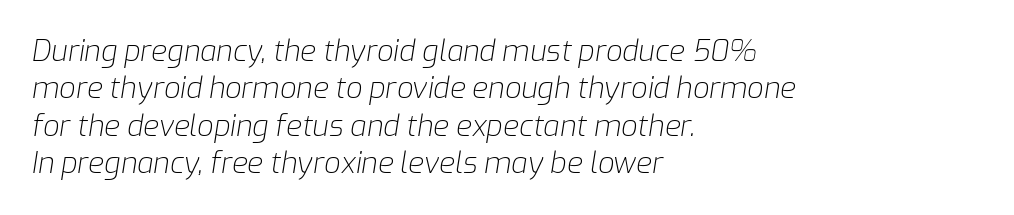
Q: Is the text bold? A: No.
Q: Is the text italic (slanted)? A: Yes, it leans right by about 9 degrees.
Q: Is the text underlined? A: No.
Q: How is the paragraph aligned? A: Left-aligned.
Q: Is the spacing between letters normal or unusually wide? A: Normal.
Q: Is the spacing between lines tight, normal or loose? A: Normal.
Q: Width (condensed, normal, or wide)? A: Normal.
Q: Stroke contrast? A: Low.
Q: x-height? A: Medium.
Q: Monospaced? A: No.
